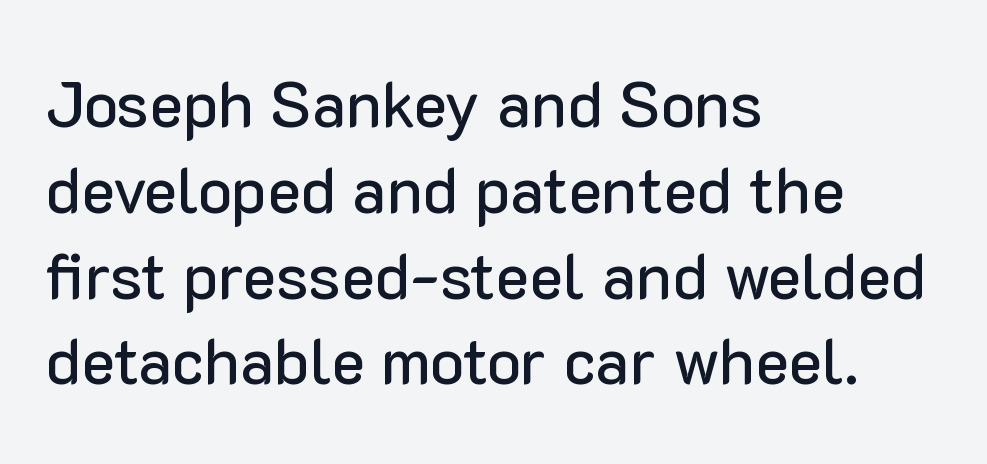
The image shows 64 px sans-serif type, upright; set left-aligned, normal line spacing (1.34x), normal letter spacing, not underlined; low stroke contrast and a medium x-height.
